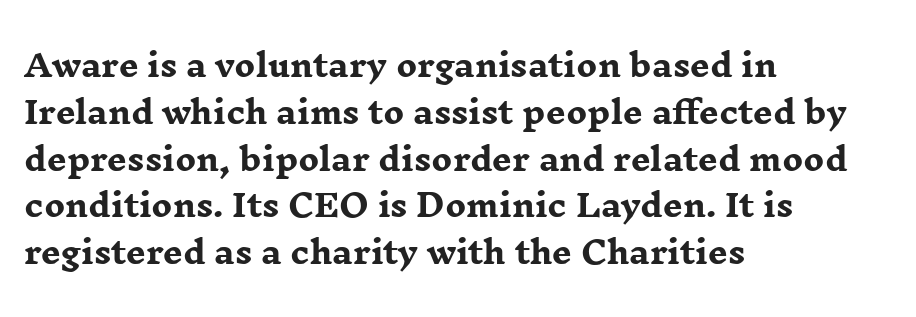
{"serif": "yes", "italic": "no", "bold": "yes", "weight": "heavy", "width": "wide", "stroke_contrast": "low", "x_height": "medium", "monospaced": "no", "underline": "no", "align": "left", "line_spacing": "normal", "line_spacing_ratio": 1.51, "letter_spacing": "normal", "letter_spacing_em": 0.0, "glyph_px": 31}
